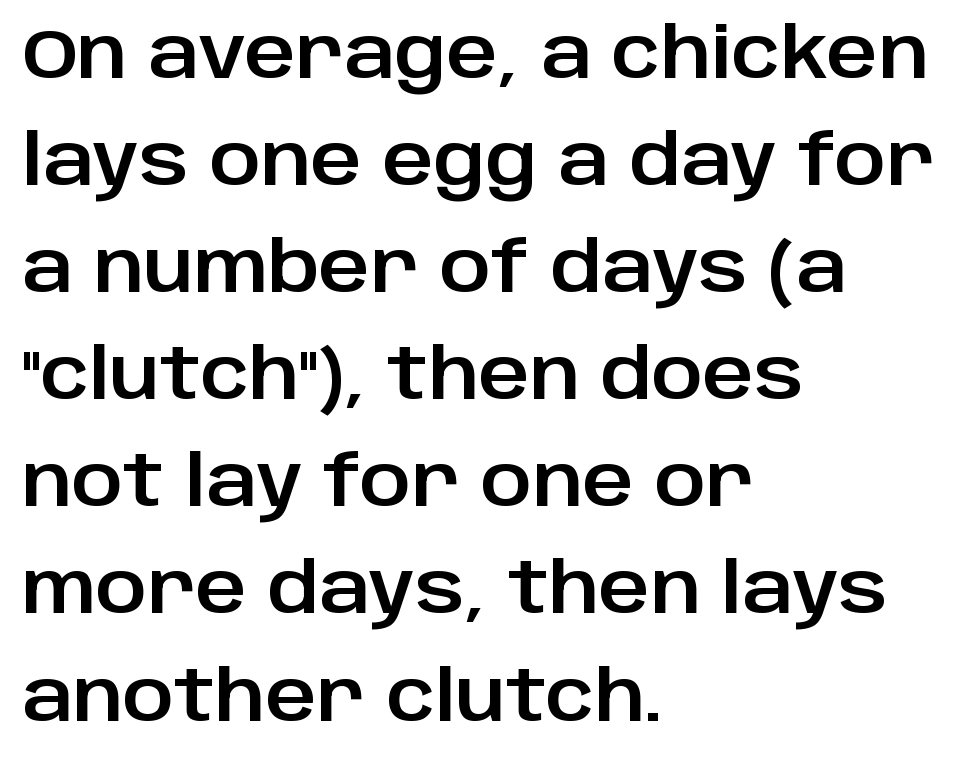
Characters remain perfectly vertical along every line. The area under the type is left untouched. Note the varied advance widths — an 'i' is clearly narrower than an 'm'. Students, note that the glyphs here touch the page at normal intervals. A student would call this left alignment; a typographer would say flush left, rag right. These lines are composed in type without serifs.
